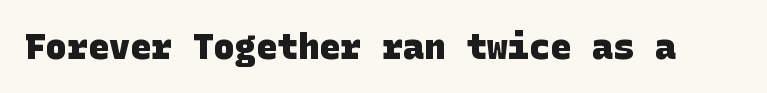
The image shows 35 px heavy sans-serif type; set normal letter spacing, not underlined; low stroke contrast and a large x-height.
